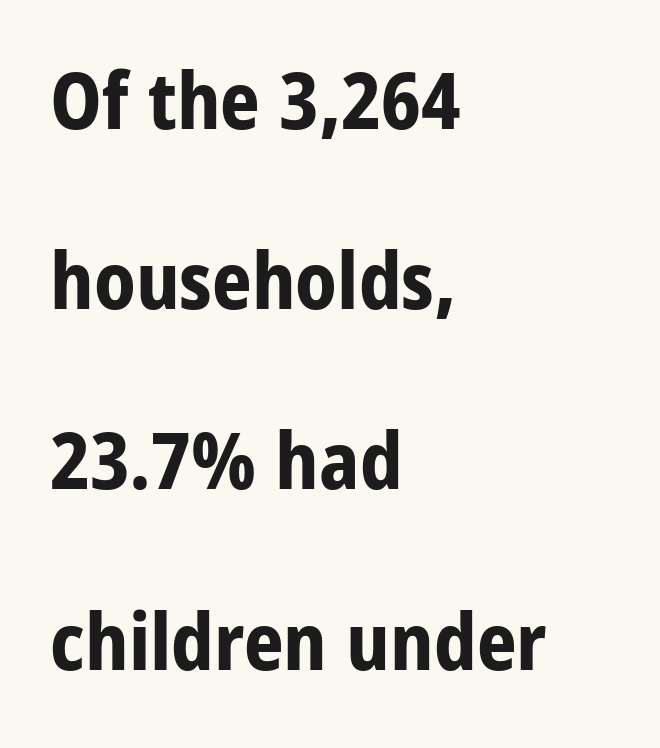
The image shows 78 px bold, condensed sans-serif type, upright; set left-aligned, loose line spacing (2.31x), normal letter spacing, not underlined; low stroke contrast and a large x-height.
